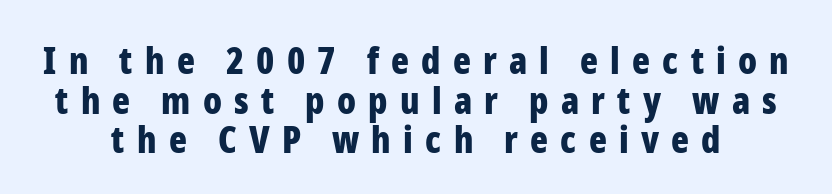
Q: Is the text bold? A: Yes.
Q: Is the text italic (slanted)? A: No, it is upright.
Q: Is the typeface a serif or a sans-serif typeface? A: Sans-serif.
Q: Is the text underlined? A: No.
Q: Is the spacing between letters normal or unusually wide? A: Unusually wide.
Q: Is the spacing between lines tight, normal or loose? A: Tight.
Q: Width (condensed, normal, or wide)? A: Condensed.
Q: Stroke contrast? A: Low.
Q: x-height? A: Medium.
Q: Monospaced? A: No.
